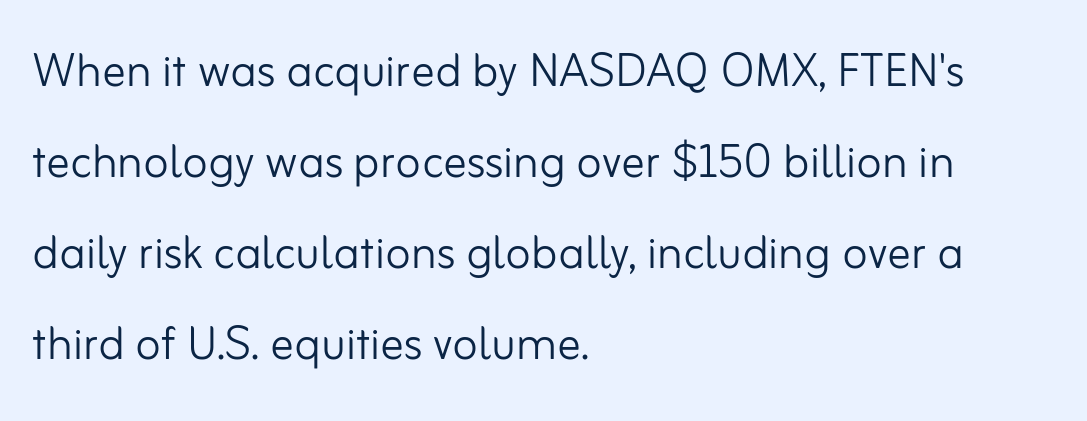
The image shows 59 px light sans-serif type, upright; set left-aligned, normal line spacing (1.54x), normal letter spacing, not underlined; low stroke contrast and a small x-height.
